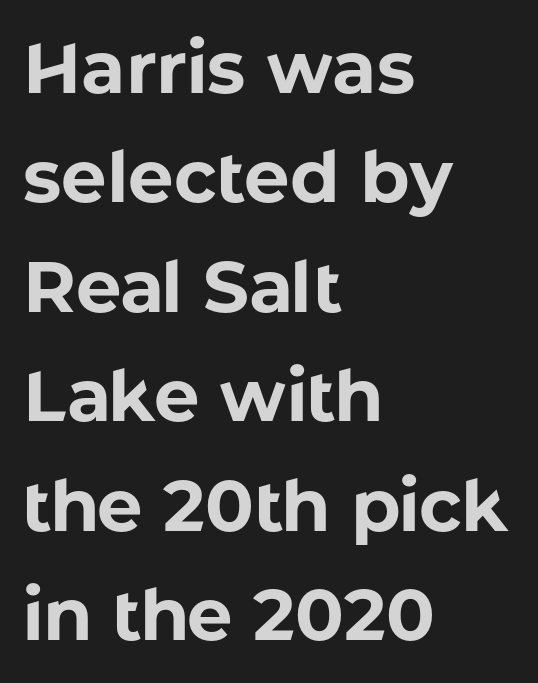
{"serif": "no", "italic": "no", "bold": "yes", "weight": "bold", "width": "normal", "stroke_contrast": "low", "x_height": "medium", "monospaced": "no", "underline": "no", "align": "left", "line_spacing": "normal", "line_spacing_ratio": 1.52, "letter_spacing": "normal", "letter_spacing_em": 0.0, "glyph_px": 72}
